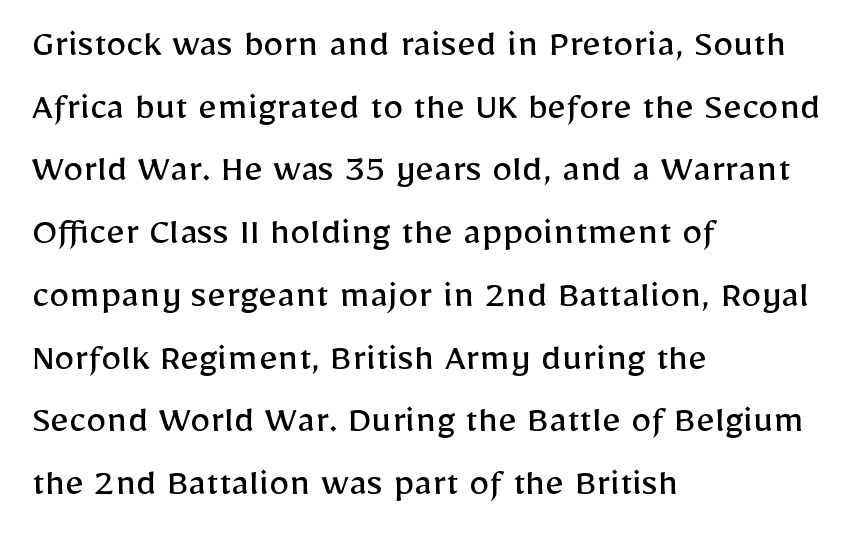
Check where the strokes stop: nothing finishes them off — pure sans. The font's upright variant was chosen for this text. The ragged edge is on the right, which tells us the setting is flush left. No letter is thick-stroked: the sample isn't bold.
